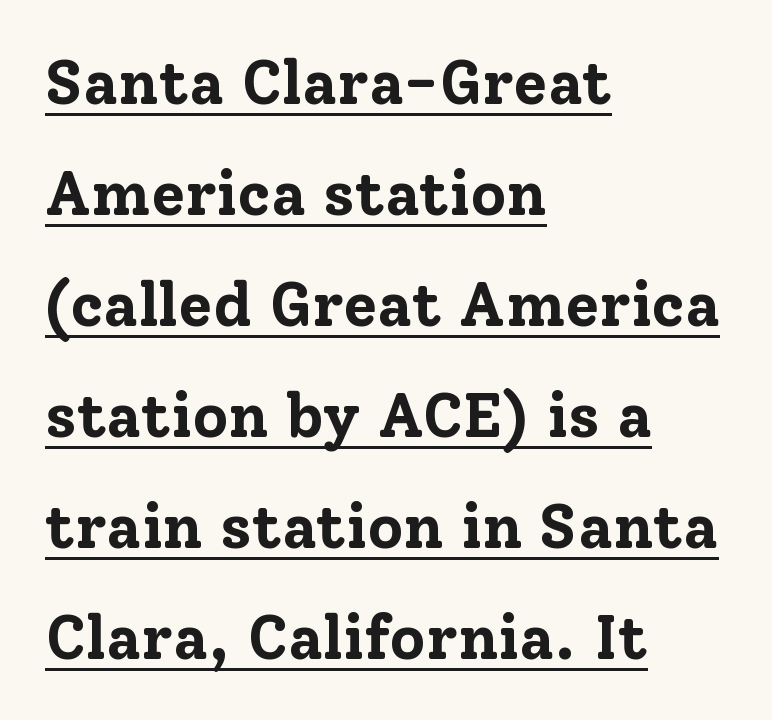
{"serif": "yes", "italic": "no", "bold": "yes", "weight": "bold", "width": "normal", "stroke_contrast": "low", "x_height": "medium", "monospaced": "no", "underline": "yes", "align": "left", "line_spacing_ratio": 1.79, "letter_spacing": "normal", "letter_spacing_em": 0.0, "glyph_px": 62}
